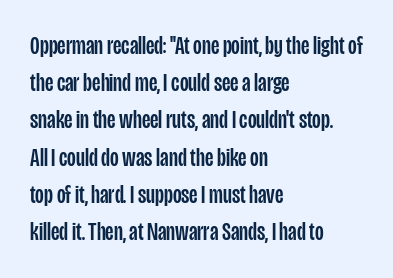
The image shows 25 px text type, upright; set left-aligned, normal line spacing (1.49x), normal letter spacing, not underlined.
